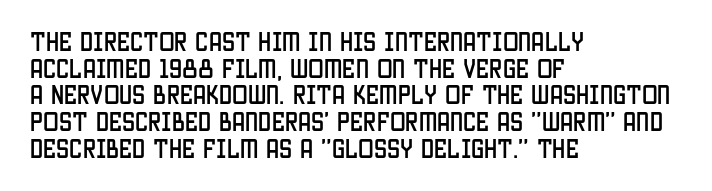
Successive baselines arrive at the customary interval. The space directly below the letters is spotless. The face used here is rendered with its standard letterfit. The rendering anchors every line to the left-hand side.
